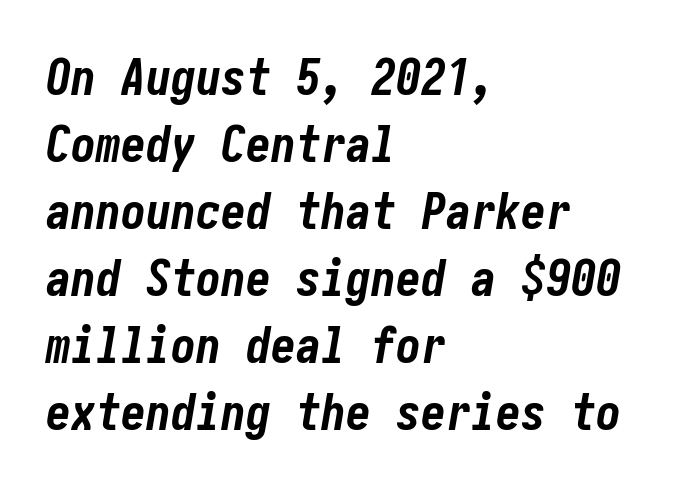
Reading down the block, your eye returns to a fixed left position each line. Letter spacing: default. The letters are slanted; this is an italic face. Compared with typical paragraphs, the rows here are spaced about the same. Stroke thickness is high; the sample reads as a true bold. Unmarked baselines from the first word to the last.
